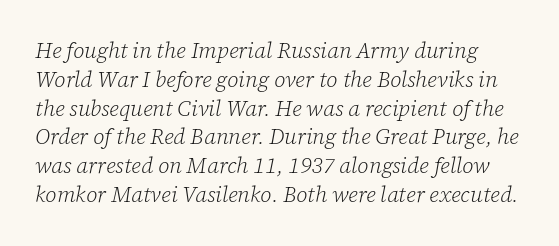
The passage shown is not underscored anywhere. Looking at the ascenders, they clearly lean. The gaps between neighbouring characters are ordinary and unremarkable. Does the leading feel generous? No, just average. A quiet, ordinary-to-light weight characterises the typeface.
